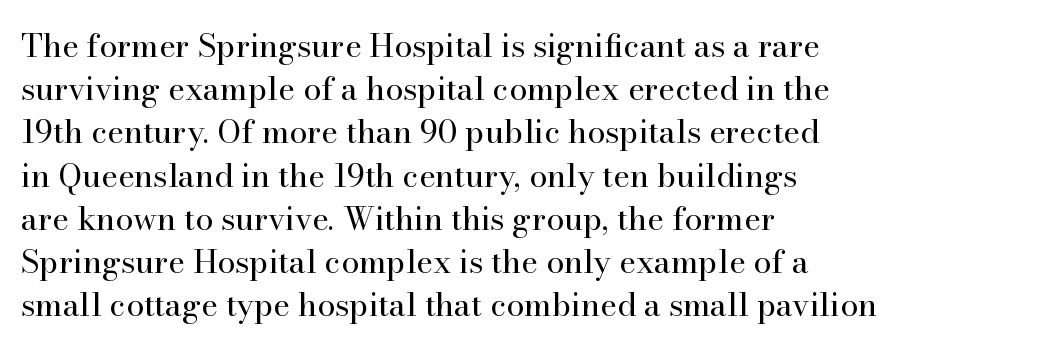
No italicization has been applied; the sample stays upright. Looks like regular typesetting: each glyph gets only the width it needs. Compared with a centered layout, this one pins lines to the left instead. Default kerning and tracking; the words read as compact shapes. A normal amount of white space separates one row of letters from the next.
